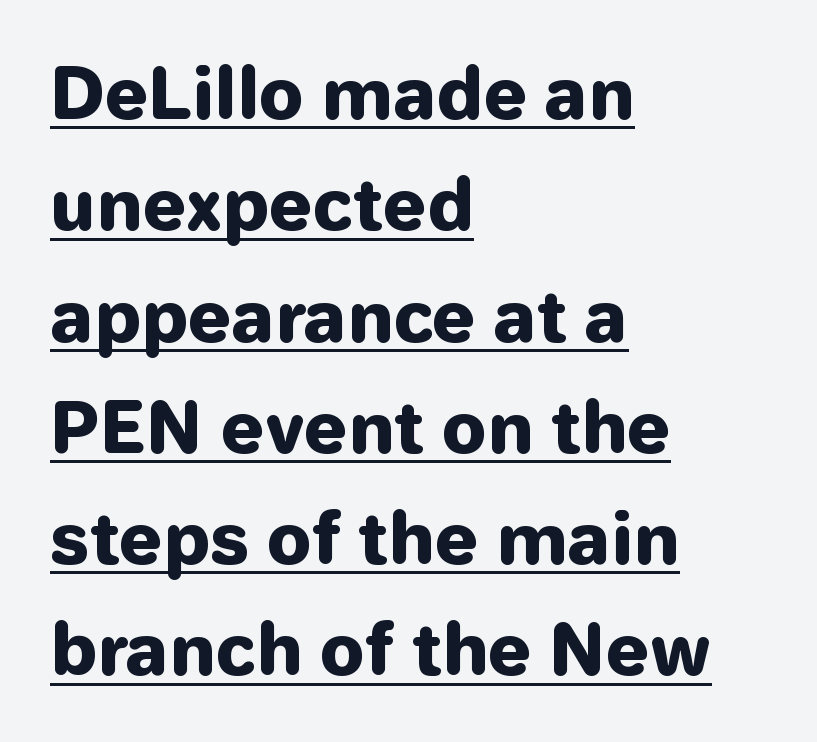
Q: Is the text bold? A: Yes.
Q: Is the text italic (slanted)? A: No, it is upright.
Q: Is the typeface a serif or a sans-serif typeface? A: Sans-serif.
Q: Is the text underlined? A: Yes.
Q: How is the paragraph aligned? A: Left-aligned.
Q: Is the spacing between letters normal or unusually wide? A: Normal.
Q: Is the spacing between lines tight, normal or loose? A: Normal.
Q: Width (condensed, normal, or wide)? A: Normal.
Q: Stroke contrast? A: Low.
Q: x-height? A: Medium.
Q: Monospaced? A: No.
